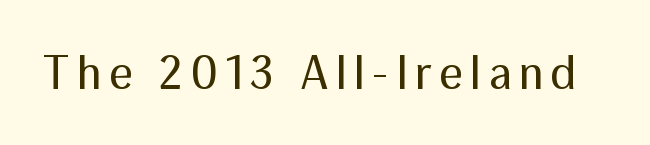
The image shows 47 px regular-weight sans-serif type, upright; set not underlined; medium stroke contrast and a medium x-height.
